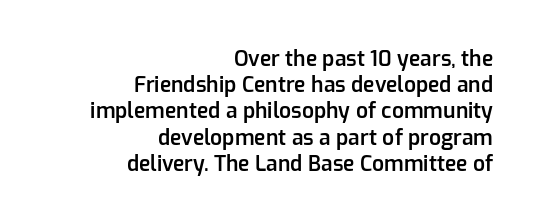
The specimen omits any rule beneath the text block's lines. Bold? Not quite — semibold, heavier than regular but stopping short. Characters follow at the spacing the type designer built in. Tall strokes in this sample are plumb rather than angled. Is there much room between lines? A standard amount, neither cramped nor airy. Notice how the passage keeps a crisp vertical edge on the right only.
